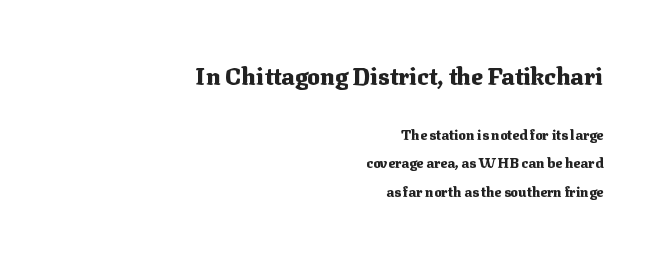
Posture: upright roman. Inter-character spacing is left at the font's built-in metrics. Look at the glyph heights: the upper group is clearly the bigger setting. Casual observation: everything's shoved over to the right. The space between consecutive lines is lavish. These words are printed bold, with thick strokes throughout.
